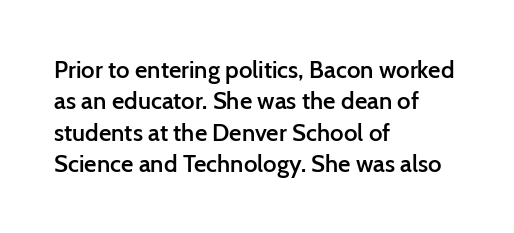
Q: Is the text bold? A: Semi-bold.
Q: Is the text italic (slanted)? A: No, it is upright.
Q: Is the text underlined? A: No.
Q: How is the paragraph aligned? A: Left-aligned.
Q: Is the spacing between letters normal or unusually wide? A: Normal.
Q: Is the spacing between lines tight, normal or loose? A: Normal.
